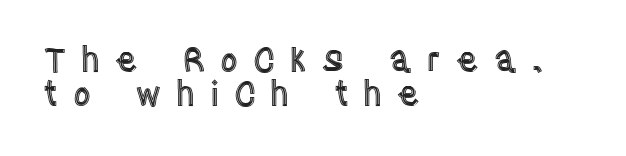
{"italic": "no", "width": "condensed", "x_height": "large", "monospaced": "no", "underline": "no", "align": "left", "line_spacing": "tight", "line_spacing_ratio": 1.01, "letter_spacing": "wide", "letter_spacing_em": 0.43, "glyph_px": 34}
